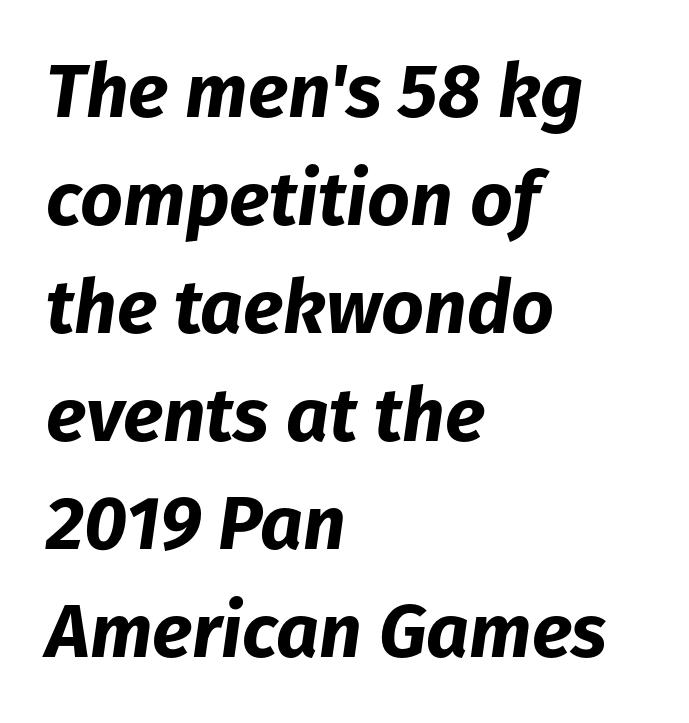
The image shows 75 px bold type, italic (leaning right); set left-aligned, normal line spacing (1.44x), normal letter spacing, not underlined; low stroke contrast and a medium x-height.
